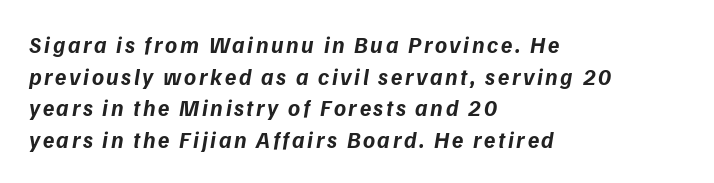
You'd pick this weight for a headline — it's a proper bold. Left-aligned paragraph, ragged on the right. Honestly, the row spacing looks completely unremarkable. Has an underline been added? It has not.
